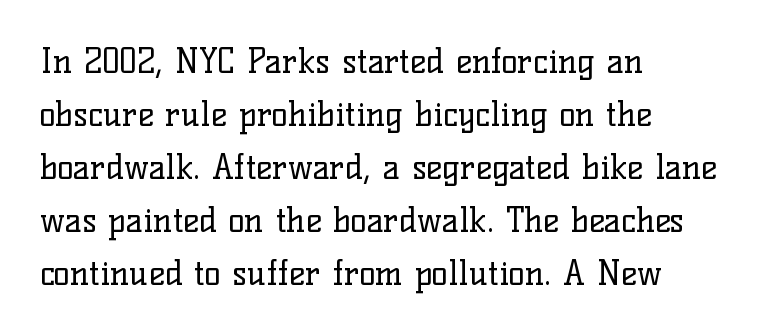
The image shows 34 px regular-weight serif type, upright; set left-aligned, normal line spacing (1.56x), normal letter spacing, not underlined; low stroke contrast and a medium x-height.
